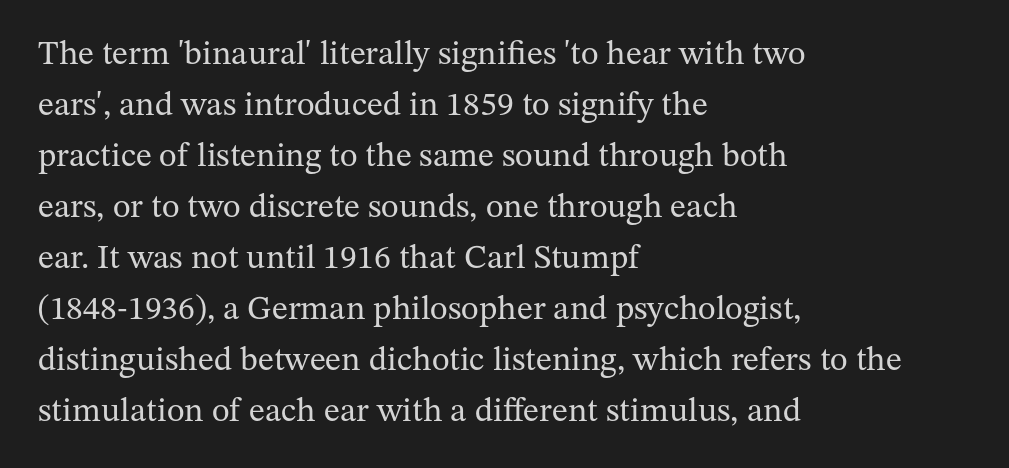
Q: Is the text bold? A: No.
Q: Is the text italic (slanted)? A: No, it is upright.
Q: Is the typeface a serif or a sans-serif typeface? A: Serif.
Q: Is the text underlined? A: No.
Q: How is the paragraph aligned? A: Left-aligned.
Q: Is the spacing between letters normal or unusually wide? A: Normal.
Q: Is the spacing between lines tight, normal or loose? A: Normal.
Q: Width (condensed, normal, or wide)? A: Normal.
Q: Stroke contrast? A: Medium.
Q: x-height? A: Medium.
Q: Monospaced? A: No.
